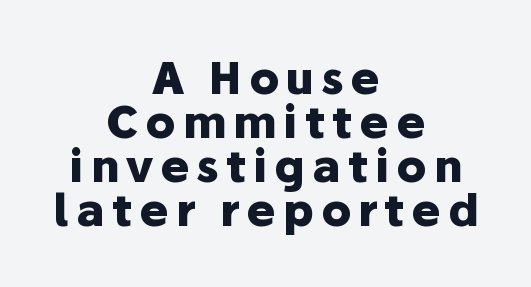
{"serif": "no", "italic": "no", "bold": "yes", "weight": "heavy", "width": "normal", "stroke_contrast": "low", "x_height": "medium", "monospaced": "no", "underline": "no", "align": "center", "line_spacing": "tight", "line_spacing_ratio": 1.0, "glyph_px": 44}
